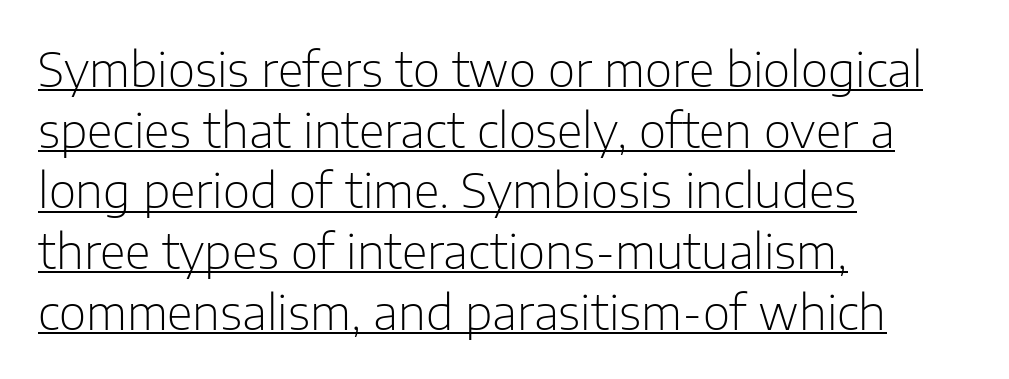
The image shows 47 px light sans-serif type, upright; set left-aligned, normal line spacing (1.29x), normal letter spacing, underlined; low stroke contrast and a medium x-height.
